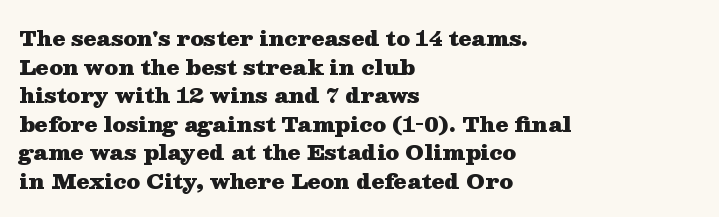
The image shows 21 px bold type, upright; set left-aligned, normal line spacing (1.36x), normal letter spacing, not underlined.
